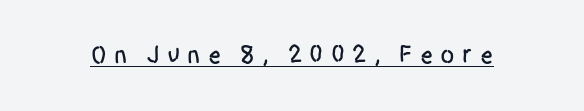
Q: Is the text italic (slanted)? A: No, it is upright.
Q: Is the text underlined? A: Yes.
Q: Is the spacing between letters normal or unusually wide? A: Unusually wide.
